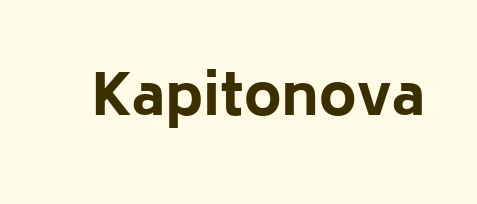
Q: Is the text bold? A: Yes.
Q: Is the text italic (slanted)? A: No, it is upright.
Q: Is the typeface a serif or a sans-serif typeface? A: Sans-serif.
Q: Is the text underlined? A: No.
Q: Is the spacing between letters normal or unusually wide? A: Normal.
Q: Width (condensed, normal, or wide)? A: Normal.
Q: Stroke contrast? A: Low.
Q: x-height? A: Medium.
Q: Monospaced? A: No.
